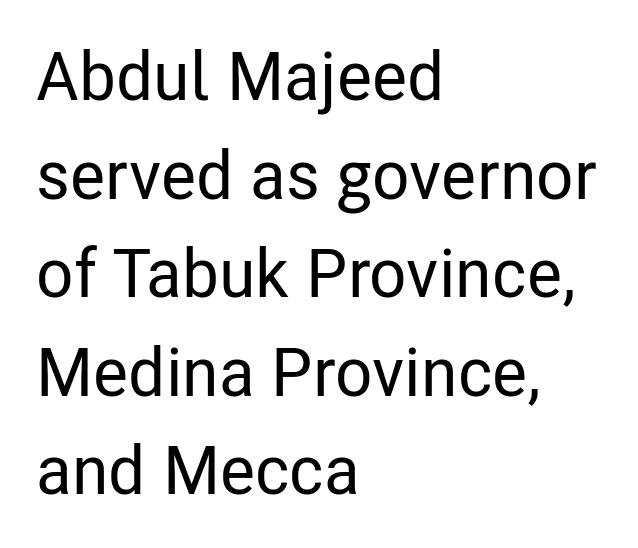
{"serif": "no", "italic": "no", "width": "condensed", "stroke_contrast": "low", "x_height": "medium", "monospaced": "no", "underline": "no", "align": "left", "line_spacing": "normal", "line_spacing_ratio": 1.45, "letter_spacing": "normal", "letter_spacing_em": 0.0, "glyph_px": 68}
